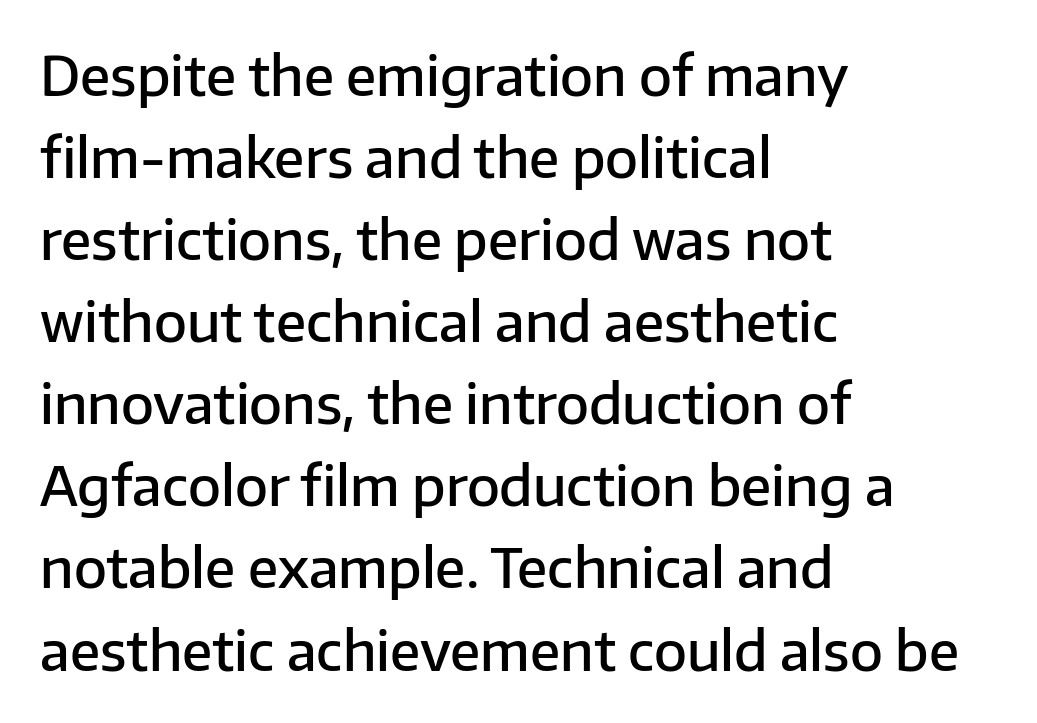
Letterform terminals end flat and unadorned throughout the passage. Looks like regular typesetting: each glyph gets only the width it needs. Compared with an ordinary text face, these strokes are moderately heavier — a semibold. Notice how descenders clear the ascenders below comfortably — that's standard leading. The typesetter chose a ragged-right arrangement here.
